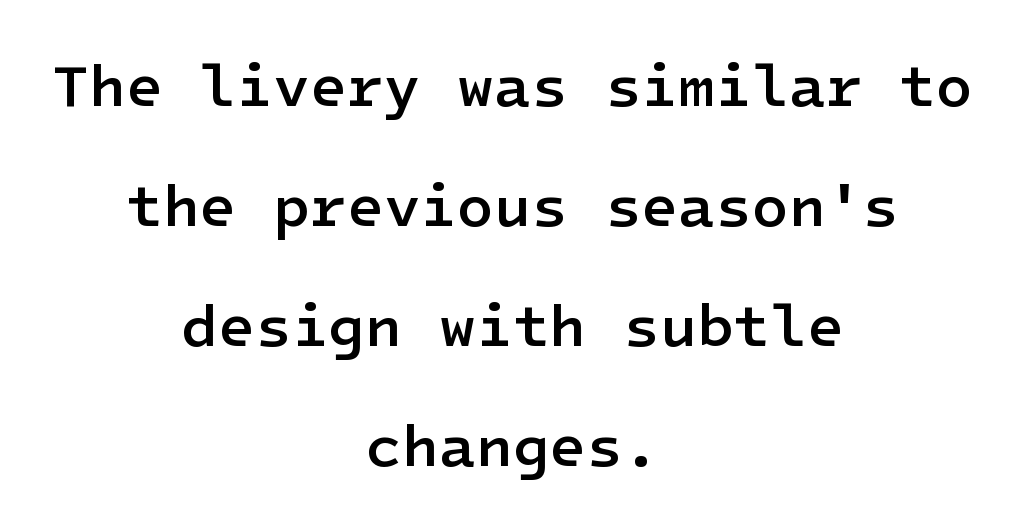
{"serif": "no", "italic": "no", "bold": "semi", "weight": "semibold", "width": "normal", "stroke_contrast": "low", "x_height": "medium", "underline": "no", "align": "center", "line_spacing": "loose", "line_spacing_ratio": 2.0, "letter_spacing": "normal", "letter_spacing_em": 0.0, "glyph_px": 60}
